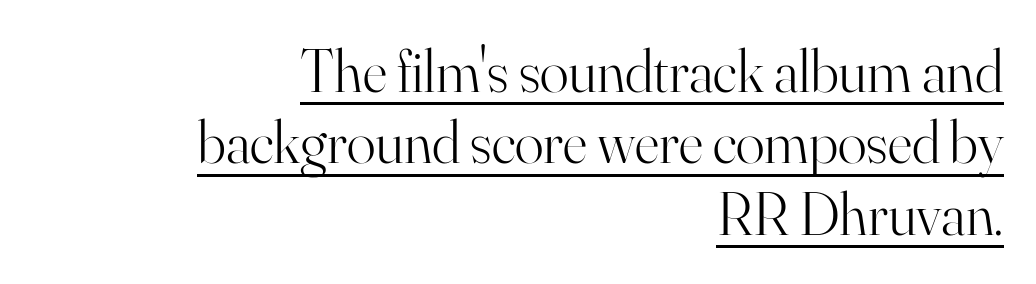
The image shows 60 px light serif type, upright; set right-aligned, line spacing 1.19x, normal letter spacing, underlined; high stroke contrast and a small x-height.
